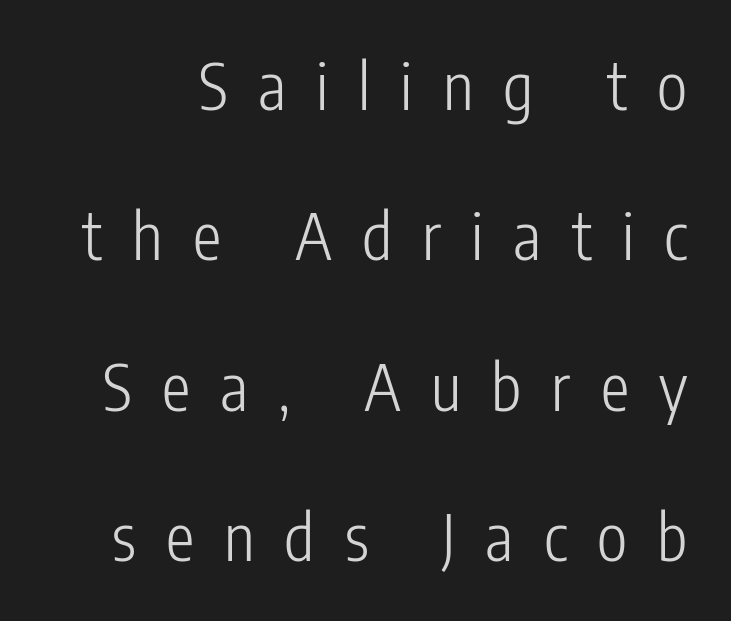
The image shows 64 px light, condensed sans-serif type, upright; set loose line spacing (2.35x), unusually wide letter spacing (+0.47 em), not underlined; low stroke contrast and a medium x-height.
